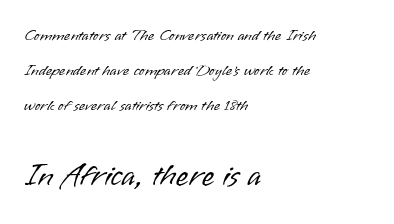
Q: Is the text bold? A: No.
Q: Is the text italic (slanted)? A: Yes.
Q: Is the typeface a serif or a sans-serif typeface? A: Sans-serif.
Q: Is the text underlined? A: No.
Q: How is the paragraph aligned? A: Left-aligned.
Q: Is the spacing between letters normal or unusually wide? A: Normal.
Q: Is the spacing between lines tight, normal or loose? A: Loose.
Q: Which block of text is set in a larger size, the first (top) or the second (bottom)? A: The second (bottom) one.
Q: Width (condensed, normal, or wide)? A: Normal.
Q: Stroke contrast? A: Low.
Q: x-height? A: Small.
Q: Monospaced? A: No.
